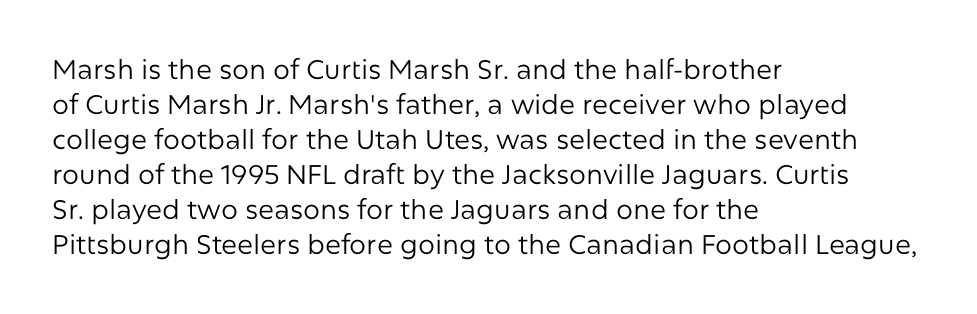
Style check: upright. Plain, unruled lines of type. The paragraph has a hard left edge and a soft right edge. This rendering leaves character spacing at its baseline value. A typesetter would call this leading conventional body-copy spacing. These glyphs show unthickened strokes, regular width or finer.
